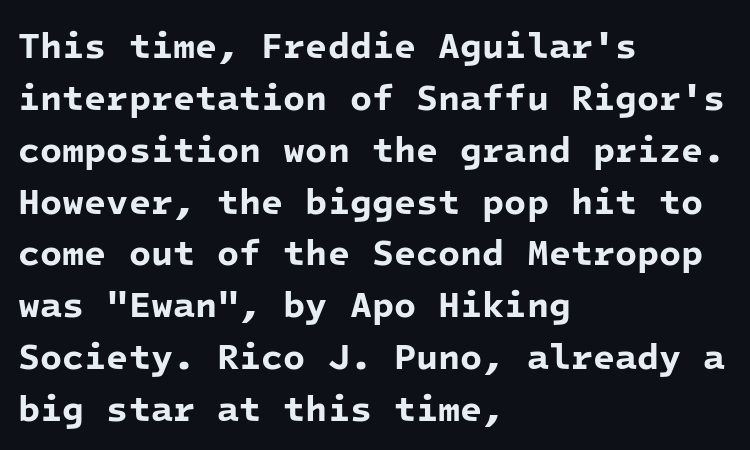
The image shows 36 px bold sans-serif type, monospaced; set left-aligned, normal line spacing (1.44x), normal letter spacing, not underlined; low stroke contrast and a medium x-height.
